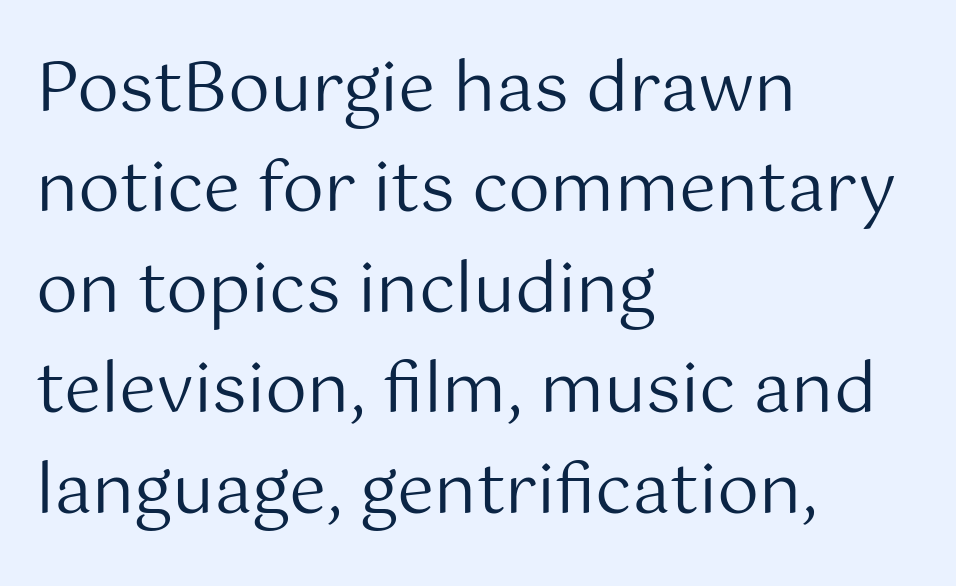
Letters have the restrained weight of plain body copy at most. No feet cap the strokes, marking this as sans-serif type. The area under the type is left untouched. Honestly, the row spacing looks completely unremarkable.
